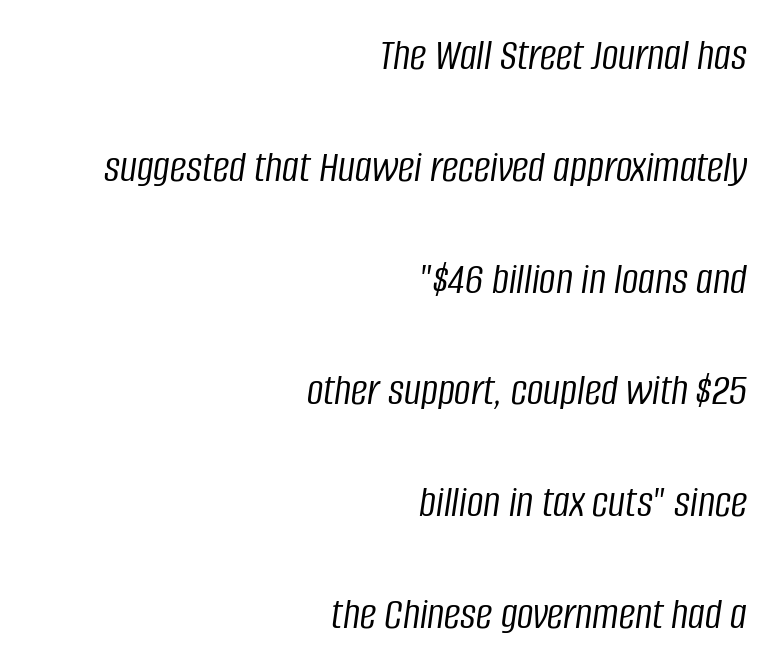
The image shows 46 px light, condensed type, italic (leaning right); set right-aligned, loose line spacing (2.43x), normal letter spacing, not underlined; low stroke contrast and a large x-height.
